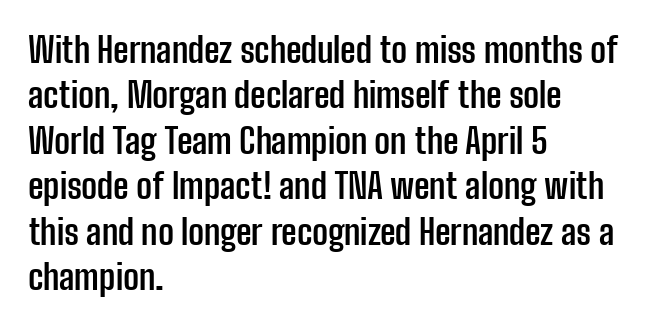
Q: Is the text bold? A: Yes.
Q: Is the text italic (slanted)? A: No, it is upright.
Q: Is the typeface a serif or a sans-serif typeface? A: Sans-serif.
Q: Is the text underlined? A: No.
Q: How is the paragraph aligned? A: Left-aligned.
Q: Is the spacing between letters normal or unusually wide? A: Normal.
Q: Is the spacing between lines tight, normal or loose? A: Normal.
Q: Width (condensed, normal, or wide)? A: Condensed.
Q: Stroke contrast? A: Low.
Q: x-height? A: Medium.
Q: Monospaced? A: No.
